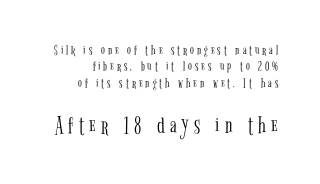
Q: Is the text bold? A: No.
Q: Is the text italic (slanted)? A: No, it is upright.
Q: Is the text underlined? A: No.
Q: How is the paragraph aligned? A: Right-aligned.
Q: Is the spacing between letters normal or unusually wide? A: Unusually wide.
Q: Which block of text is set in a larger size, the first (top) or the second (bottom)? A: The second (bottom) one.
